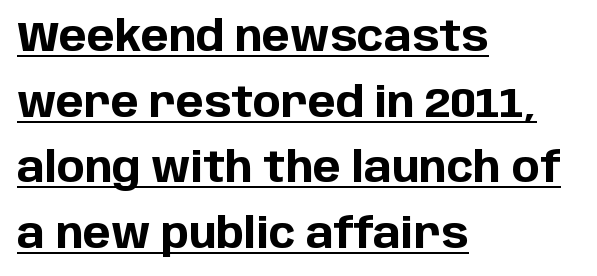
Vertical strokes here are truly vertical. These lines are set flush left with a ragged right edge. This is sans-serif lettering, the kind often seen on screens and signage. A rule runs beneath these lines of type. Summary of weight: heavy, a full bold.
